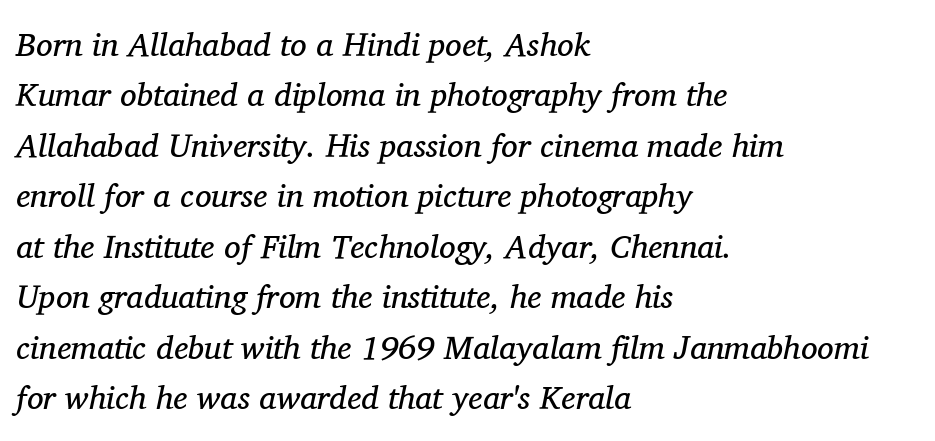
Q: Is the text bold? A: No.
Q: Is the text italic (slanted)? A: Yes, it leans right by about 11 degrees.
Q: Is the typeface a serif or a sans-serif typeface? A: Serif.
Q: Is the text underlined? A: No.
Q: How is the paragraph aligned? A: Left-aligned.
Q: Is the spacing between letters normal or unusually wide? A: Normal.
Q: Is the spacing between lines tight, normal or loose? A: Normal.
Q: Width (condensed, normal, or wide)? A: Normal.
Q: Stroke contrast? A: Medium.
Q: x-height? A: Medium.
Q: Monospaced? A: No.
